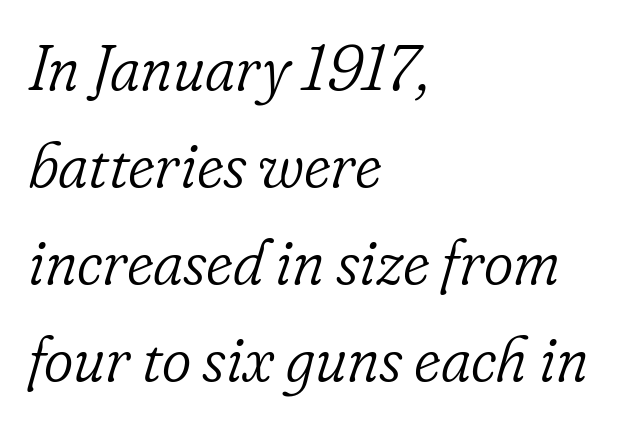
The image shows 63 px light serif type, italic (leaning right); set left-aligned, normal line spacing (1.54x), normal letter spacing, not underlined; low stroke contrast and a small x-height.
